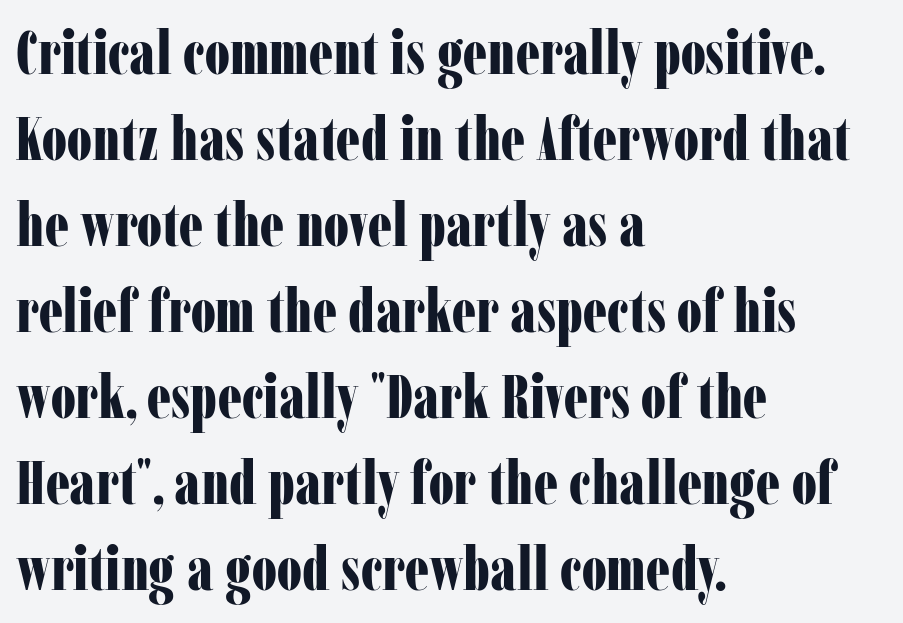
Q: Is the text bold? A: Yes.
Q: Is the text italic (slanted)? A: No, it is upright.
Q: Is the typeface a serif or a sans-serif typeface? A: Serif.
Q: Is the text underlined? A: No.
Q: How is the paragraph aligned? A: Left-aligned.
Q: Is the spacing between letters normal or unusually wide? A: Normal.
Q: Is the spacing between lines tight, normal or loose? A: Normal.
Q: Width (condensed, normal, or wide)? A: Condensed.
Q: Stroke contrast? A: Low.
Q: x-height? A: Medium.
Q: Monospaced? A: No.
